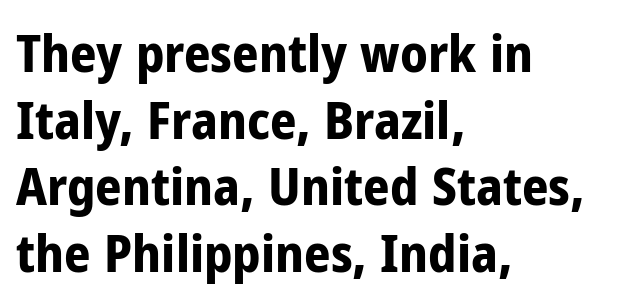
In terms of leading, this rendering sits right in the middle. Each letter keeps its own natural width here, so spacing adapts to shape. Plain, unruled lines of type. The lettering holds an erect, upright posture throughout. Thick stems and heavy bowls — unmistakably bold. Nope, no serifs anywhere on these letters.
